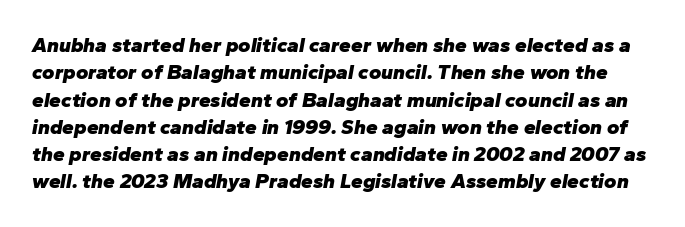
The image shows 21 px bold type, italic (leaning right); set normal line spacing (1.3x), normal letter spacing, not underlined.
